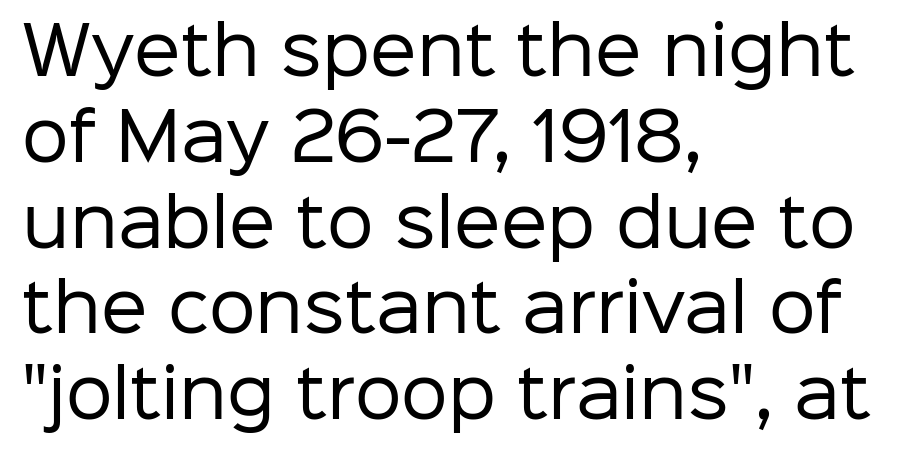
{"serif": "no", "italic": "no", "bold": "no", "weight": "regular", "width": "normal", "stroke_contrast": "low", "x_height": "medium", "monospaced": "no", "underline": "no", "align": "left", "line_spacing": "normal", "line_spacing_ratio": 1.3, "letter_spacing": "normal", "letter_spacing_em": 0.0, "glyph_px": 66}
